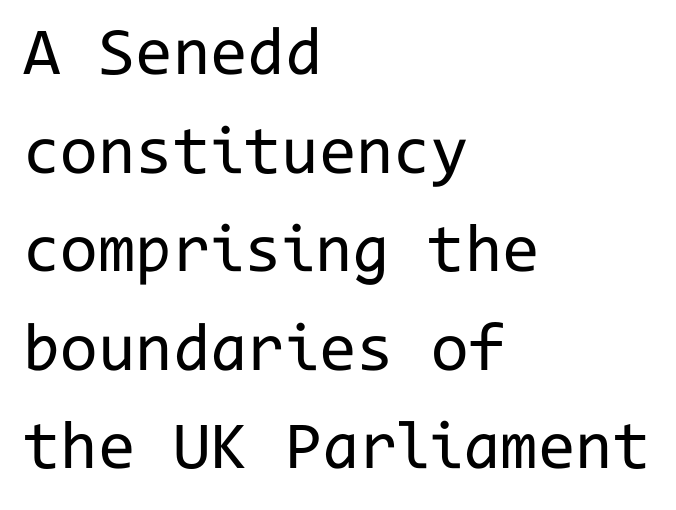
Q: Is the text bold? A: No.
Q: Is the text italic (slanted)? A: No, it is upright.
Q: Is the typeface a serif or a sans-serif typeface? A: Sans-serif.
Q: Is the text underlined? A: No.
Q: How is the paragraph aligned? A: Left-aligned.
Q: Is the spacing between letters normal or unusually wide? A: Normal.
Q: Is the spacing between lines tight, normal or loose? A: Normal.
Q: Width (condensed, normal, or wide)? A: Normal.
Q: Stroke contrast? A: Low.
Q: x-height? A: Medium.
Q: Monospaced? A: Yes.
